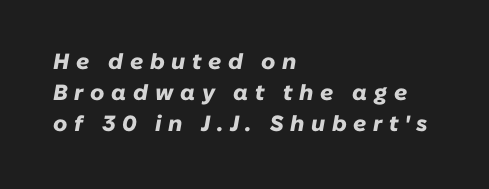
The image shows 22 px bold type, italic (leaning right); set left-aligned, normal line spacing (1.4x), unusually wide letter spacing (+0.3 em), not underlined.
